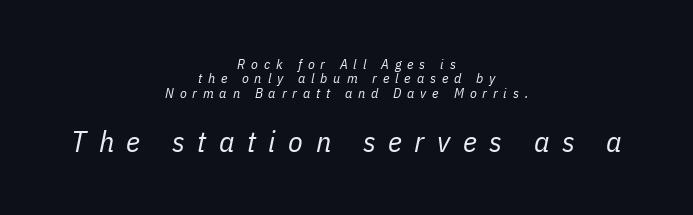
If you squint, the bottom block still reads clearly — it's the larger of the two. The whole block is typeset with a tilt. Successive baselines arrive quickly, one right under another. Descenders are the only things crossing below the line. The tracking reads as deliberately expanded to a designer's eye. The paragraph shown floats in the horizontal middle.
